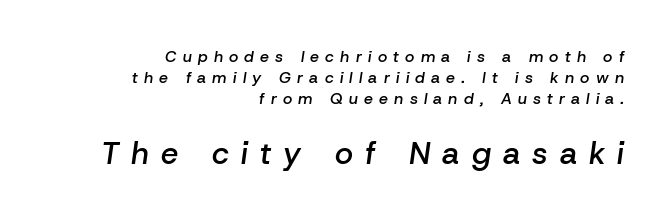
The image shows 31 px semibold type, italic (leaning right); set right-aligned, normal line spacing (1.3x), unusually wide letter spacing (+0.39 em), not underlined; the second (bottom) block is 1.94x larger; low stroke contrast and a medium x-height.
